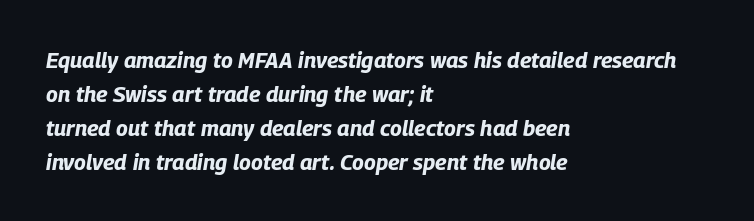
Q: Is the text bold? A: Yes.
Q: Is the text italic (slanted)? A: Yes, it leans right by about 9 degrees.
Q: Is the text underlined? A: No.
Q: How is the paragraph aligned? A: Left-aligned.
Q: Is the spacing between letters normal or unusually wide? A: Normal.
Q: Is the spacing between lines tight, normal or loose? A: Normal.
